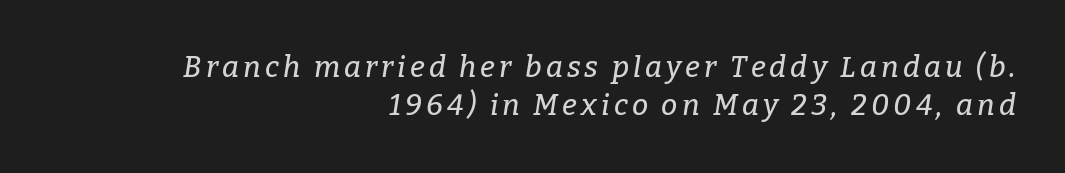
Examine the stroke ends and you'll spot serifs. Quick note: underline off. A typesetter would call this leading conventional body-copy spacing. You could not count columns in this text — the font is proportionally spaced.
